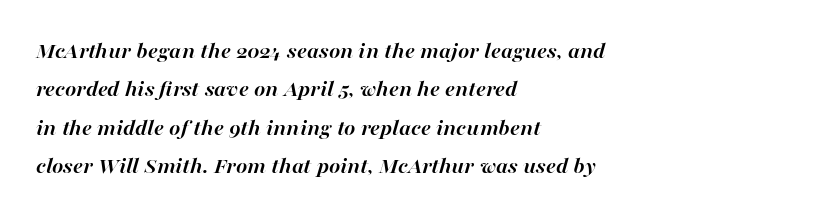
The passage shown leans; its letterforms are oblique. No extra tracking has been applied to these lines. The glyphs are unaccompanied by any horizontal stroke below them. Students, this is bold: see how much ink each stroke carries. Leading matches the norm, producing a regular column.
